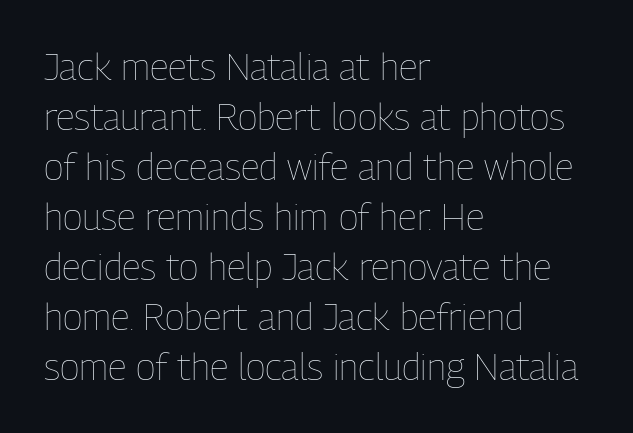
The image shows 37 px thin, condensed type, upright; set left-aligned, normal line spacing (1.35x), normal letter spacing, not underlined; low stroke contrast and a medium x-height.
